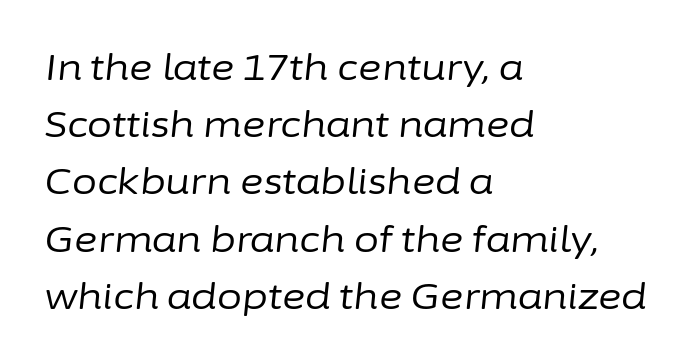
The image shows 36 px regular-weight type, italic (leaning right); set left-aligned, normal line spacing (1.59x), normal letter spacing, not underlined; low stroke contrast and a medium x-height.
